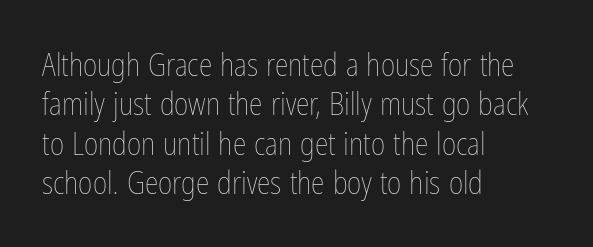
{"italic": "no", "bold": "no", "weight": "thin", "width": "condensed", "stroke_contrast": "low", "x_height": "medium", "monospaced": "no", "underline": "no", "align": "left", "line_spacing": "normal", "line_spacing_ratio": 1.27, "letter_spacing": "normal", "letter_spacing_em": 0.0, "glyph_px": 31}
